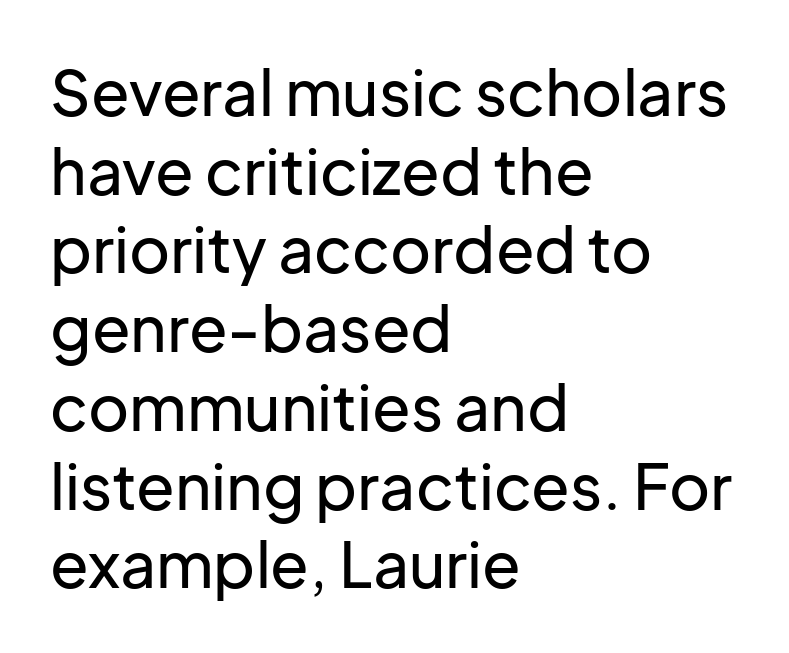
The area under the type is left untouched. The designer went with a sans here, leaving each stem footless. This is roman type, the default non-slanted kind. You could not count columns in this text — the font is proportionally spaced. Visually the block forms a straight wall on the left and a jagged coastline on the right. The vertical gap from one line to the next is medium.
